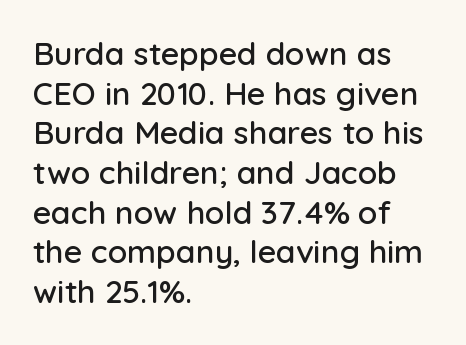
Q: Is the text italic (slanted)? A: No, it is upright.
Q: Is the typeface a serif or a sans-serif typeface? A: Sans-serif.
Q: Is the text underlined? A: No.
Q: How is the paragraph aligned? A: Left-aligned.
Q: Is the spacing between letters normal or unusually wide? A: Normal.
Q: Width (condensed, normal, or wide)? A: Normal.
Q: Stroke contrast? A: Low.
Q: x-height? A: Medium.
Q: Monospaced? A: No.
